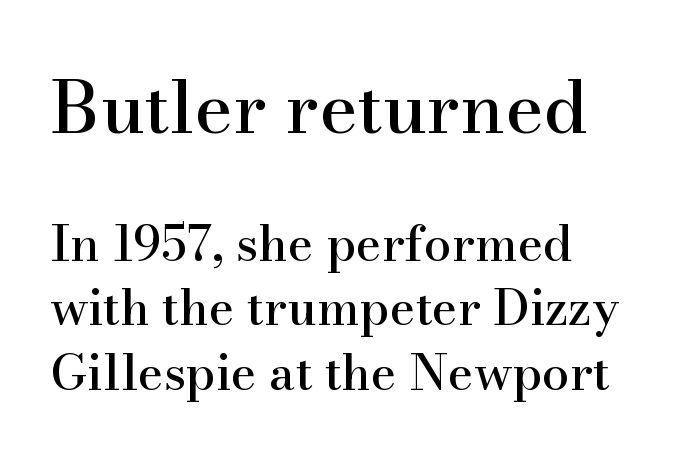
{"serif": "yes", "italic": "no", "width": "normal", "stroke_contrast": "high", "x_height": "small", "monospaced": "no", "underline": "no", "align": "left", "line_spacing": "normal", "line_spacing_ratio": 1.32, "letter_spacing": "normal", "letter_spacing_em": 0.0, "larger_block": "first", "size_ratio": 1.49, "glyph_px": 73}
